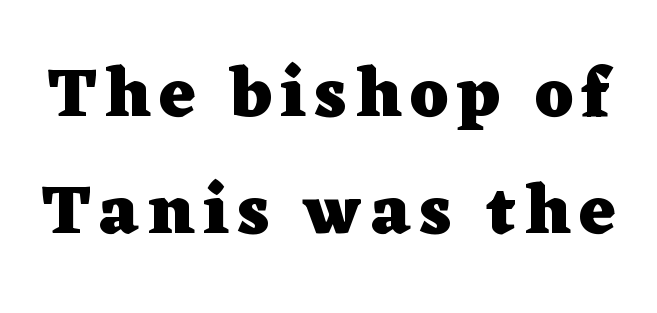
Q: Is the text bold? A: Yes.
Q: Is the text italic (slanted)? A: No, it is upright.
Q: Is the typeface a serif or a sans-serif typeface? A: Serif.
Q: Is the text underlined? A: No.
Q: Is the spacing between lines tight, normal or loose? A: Normal.
Q: Width (condensed, normal, or wide)? A: Wide.
Q: Stroke contrast? A: Low.
Q: x-height? A: Medium.
Q: Monospaced? A: No.
